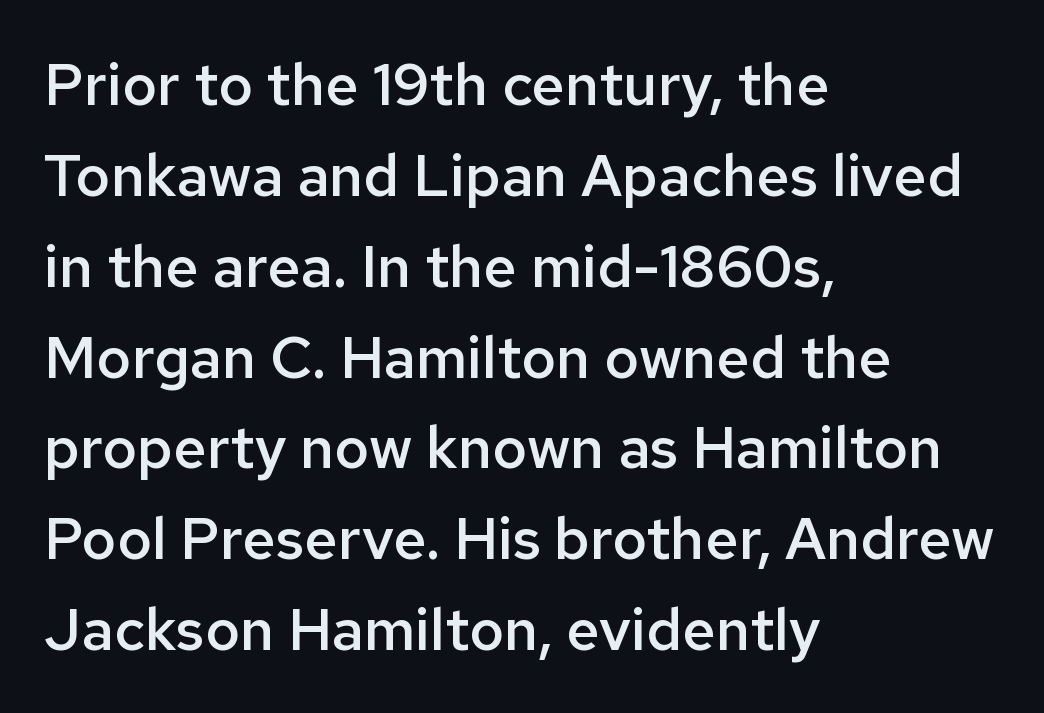
Q: Is the text bold? A: Semi-bold.
Q: Is the text italic (slanted)? A: No, it is upright.
Q: Is the typeface a serif or a sans-serif typeface? A: Sans-serif.
Q: Is the text underlined? A: No.
Q: How is the paragraph aligned? A: Left-aligned.
Q: Is the spacing between letters normal or unusually wide? A: Normal.
Q: Is the spacing between lines tight, normal or loose? A: Normal.
Q: Width (condensed, normal, or wide)? A: Normal.
Q: Stroke contrast? A: Low.
Q: x-height? A: Medium.
Q: Monospaced? A: No.
